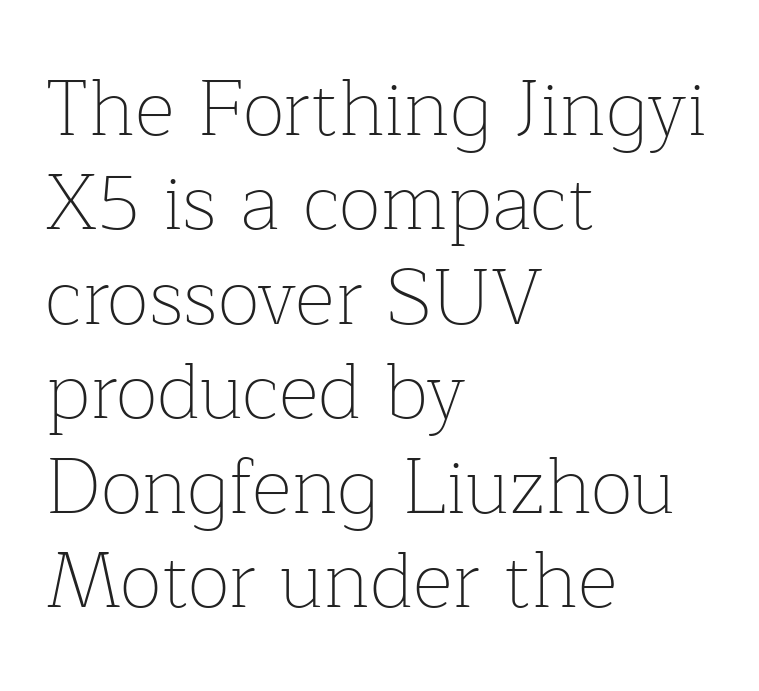
The characters display serif detailing at their extremities. Descender tails drop into unmarked territory. The rendering keeps characters at their native spacing. Weight: regular or lighter. Casual observation: everything's shoved over to the left.
